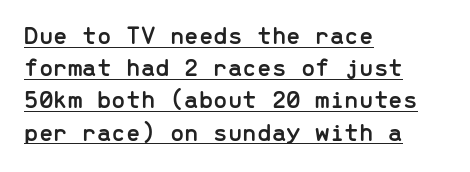
Short and long lines alike share a common starting point at left. Letter spacing: default. The letters stand straight up with perfectly vertical stems. Has an underline been added? It has.
